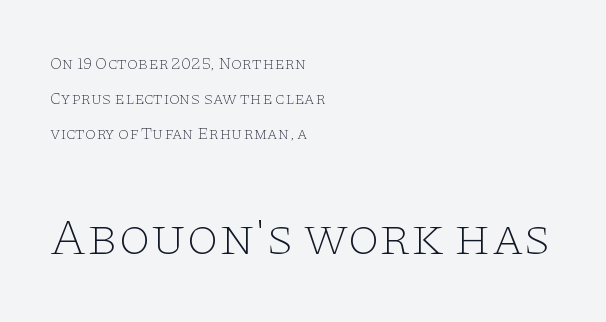
Q: Is the text bold? A: No.
Q: Is the text italic (slanted)? A: No, it is upright.
Q: Is the typeface a serif or a sans-serif typeface? A: Serif.
Q: Is the text underlined? A: No.
Q: How is the paragraph aligned? A: Left-aligned.
Q: Is the spacing between letters normal or unusually wide? A: Normal.
Q: Is the spacing between lines tight, normal or loose? A: Loose.
Q: Which block of text is set in a larger size, the first (top) or the second (bottom)? A: The second (bottom) one.
Q: Width (condensed, normal, or wide)? A: Wide.
Q: Stroke contrast? A: Low.
Q: x-height? A: Large.
Q: Monospaced? A: No.
